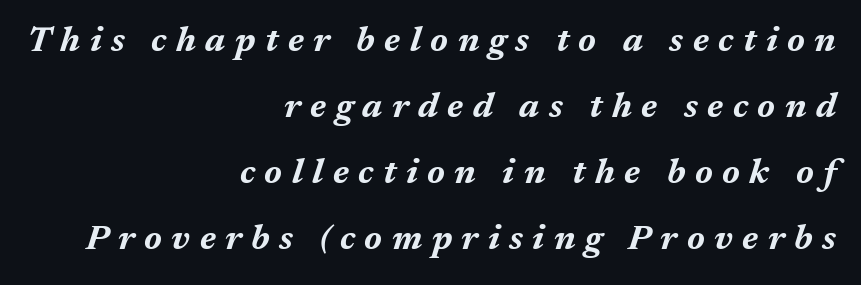
The image shows 35 px bold type, italic (leaning right); set right-aligned, line spacing 1.89x, unusually wide letter spacing (+0.27 em), not underlined; medium stroke contrast and a medium x-height.
